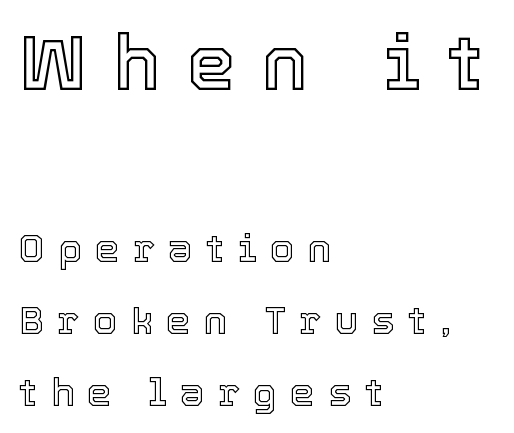
Note the varied advance widths — an 'i' is clearly narrower than an 'm'. A roman cut, with each character standing at attention. Size hierarchy here favors the leading block over the trailing one. The specimen omits any rule beneath the text block's lines. Line starts are locked; line ends wander. Observe the wide spacing: letters keep a clear distance from each other.
